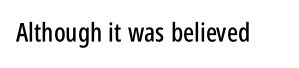
Is there any slant? The stems are plumb. Descenders are the only things crossing below the line. The line texture is even and compact thanks to regular tracking.
